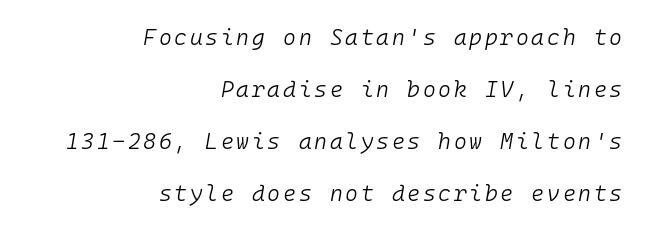
Compared with a flush-left layout, this one pins lines to the opposite, right side. Posture: slanted. Vertical stems look standard width or narrower in stroke. Does the leading feel generous? Absolutely, it's lavish. Plain, unruled lines of type.
